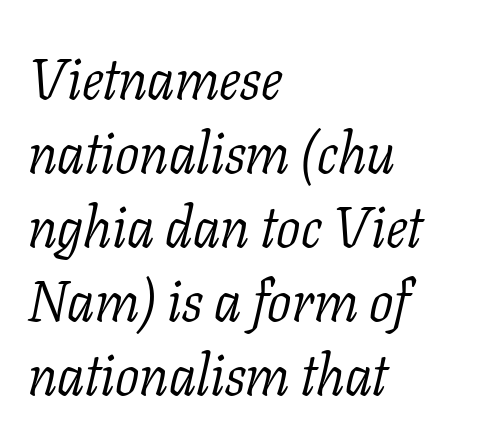
The image shows 57 px light serif type, italic (leaning right); set left-aligned, normal line spacing (1.3x), normal letter spacing, not underlined; low stroke contrast and a medium x-height.
